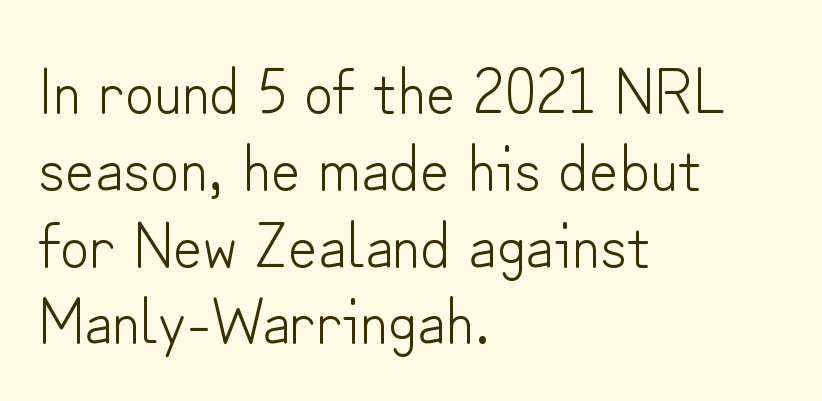
The image shows 64 px light sans-serif type, upright; set left-aligned, line spacing 1.2x, normal letter spacing, not underlined; low stroke contrast and a small x-height.
